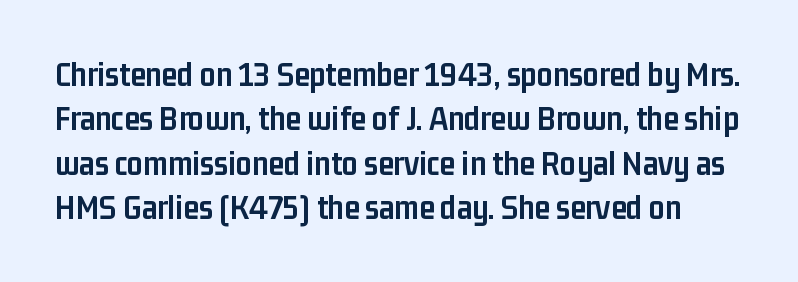
Q: Is the text bold? A: Yes.
Q: Is the text italic (slanted)? A: No, it is upright.
Q: Is the typeface a serif or a sans-serif typeface? A: Sans-serif.
Q: Is the text underlined? A: No.
Q: Is the spacing between letters normal or unusually wide? A: Normal.
Q: Is the spacing between lines tight, normal or loose? A: Normal.
Q: Width (condensed, normal, or wide)? A: Condensed.
Q: Stroke contrast? A: Low.
Q: x-height? A: Medium.
Q: Monospaced? A: No.
